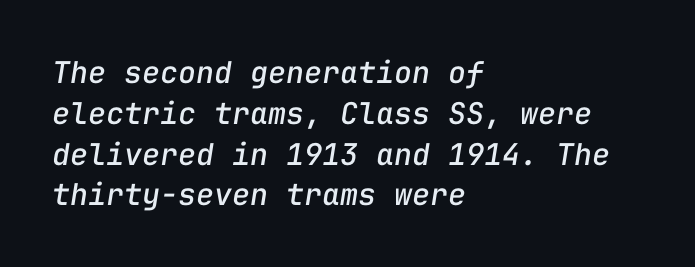
{"italic": "yes", "lean": "right", "slant_degrees": 9, "width": "normal", "stroke_contrast": "low", "x_height": "medium", "monospaced": "yes", "underline": "no", "align": "left", "line_spacing": "normal", "line_spacing_ratio": 1.36, "letter_spacing": "normal", "letter_spacing_em": 0.0, "glyph_px": 30}
